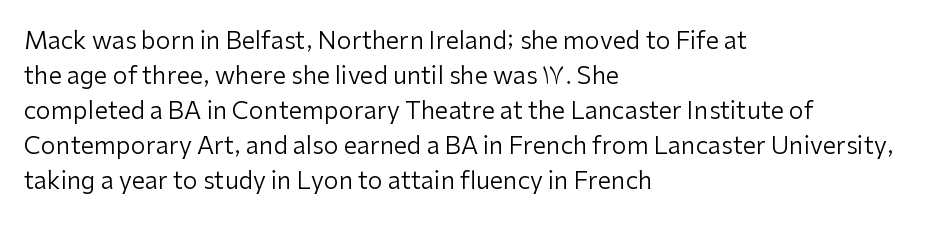
{"italic": "no", "bold": "no", "underline": "no", "align": "left", "line_spacing": "normal", "line_spacing_ratio": 1.46, "letter_spacing": "normal", "letter_spacing_em": 0.0, "glyph_px": 24}
